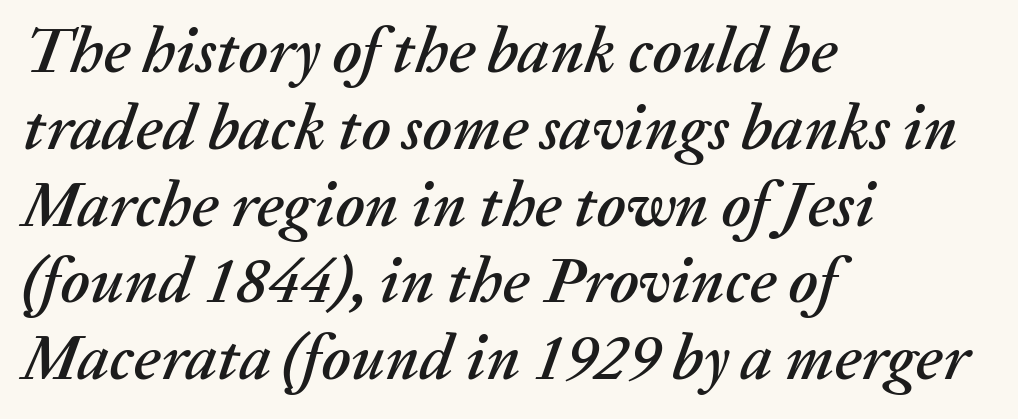
Q: Is the text italic (slanted)? A: Yes, it leans right by about 20 degrees.
Q: Is the text underlined? A: No.
Q: How is the paragraph aligned? A: Left-aligned.
Q: Is the spacing between letters normal or unusually wide? A: Normal.
Q: Width (condensed, normal, or wide)? A: Normal.
Q: Stroke contrast? A: Medium.
Q: x-height? A: Medium.
Q: Monospaced? A: No.
